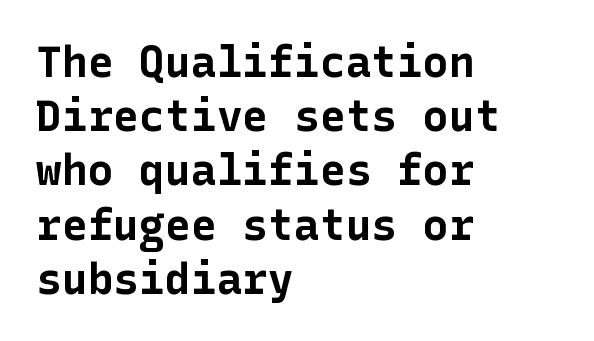
Does the lettering tilt? It doesn't — this is upright. The characters display no serif detailing; their extremities are plain. Each line starts at the same left margin while the right side varies. Students, observe: this is what conventionally led text looks like. Type without underlining.
